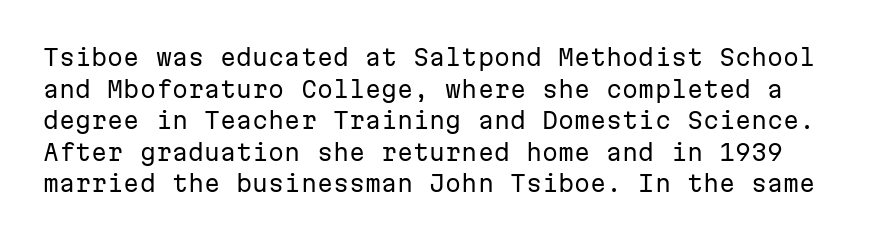
Q: Is the text bold? A: No.
Q: Is the text italic (slanted)? A: No, it is upright.
Q: Is the text underlined? A: No.
Q: Is the spacing between letters normal or unusually wide? A: Normal.
Q: Is the spacing between lines tight, normal or loose? A: Normal.
